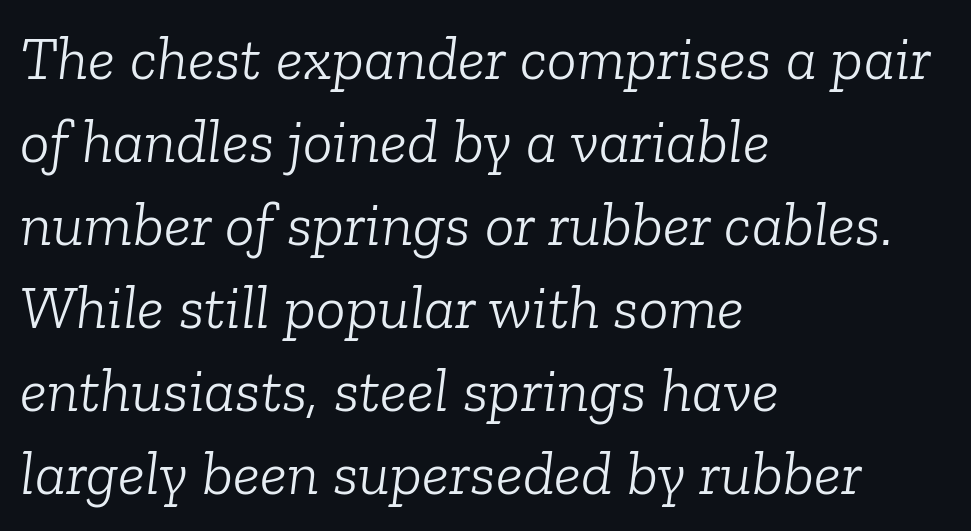
Q: Is the text bold? A: No.
Q: Is the text italic (slanted)? A: Yes, it leans right by about 6 degrees.
Q: Is the typeface a serif or a sans-serif typeface? A: Serif.
Q: Is the text underlined? A: No.
Q: How is the paragraph aligned? A: Left-aligned.
Q: Is the spacing between letters normal or unusually wide? A: Normal.
Q: Is the spacing between lines tight, normal or loose? A: Normal.
Q: Width (condensed, normal, or wide)? A: Normal.
Q: Stroke contrast? A: Low.
Q: x-height? A: Medium.
Q: Monospaced? A: No.
